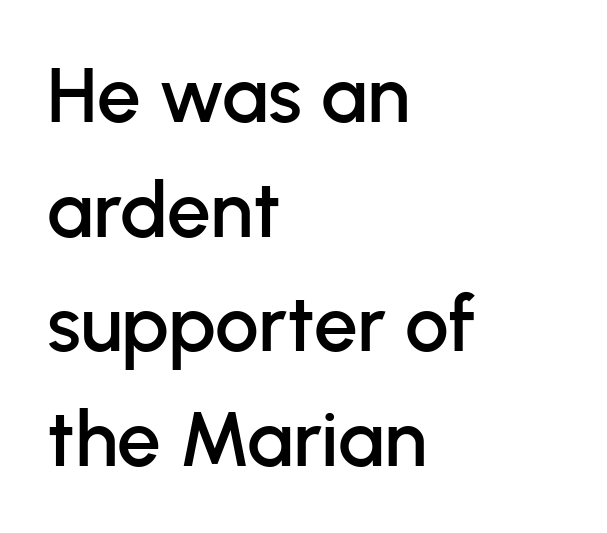
Designer's note — italics off, roman on. Grotesque or geometric, the face here clearly has no serifs. Horizontal bands of white between lines are of average thickness. Does extra space separate the letters? No, they use regular spacing.
